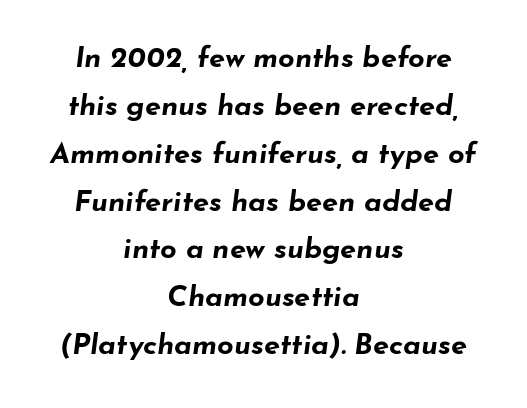
{"italic": "yes", "lean": "right", "slant_degrees": 7, "bold": "yes", "weight": "bold", "width": "wide", "stroke_contrast": "low", "x_height": "small", "monospaced": "no", "underline": "no", "align": "center", "line_spacing": "normal", "line_spacing_ratio": 1.65, "letter_spacing": "normal", "letter_spacing_em": 0.0, "glyph_px": 29}
